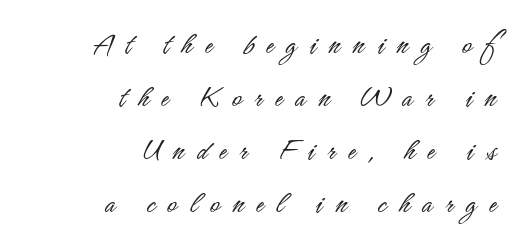
Examine the stroke ends and you'll find no serifs. Does the copy run flush right? Yes — the right margin is perfectly even. Stem width sits at or under what a default text font uses. Does extra space separate the letters? Yes, quite a lot of it.
